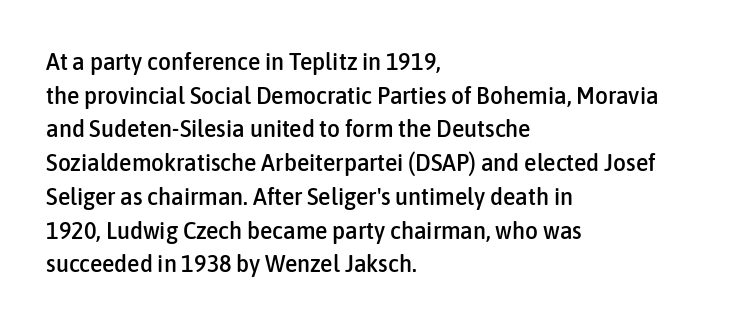
The image shows 25 px text type, upright; set left-aligned, normal line spacing (1.35x), normal letter spacing, not underlined.
